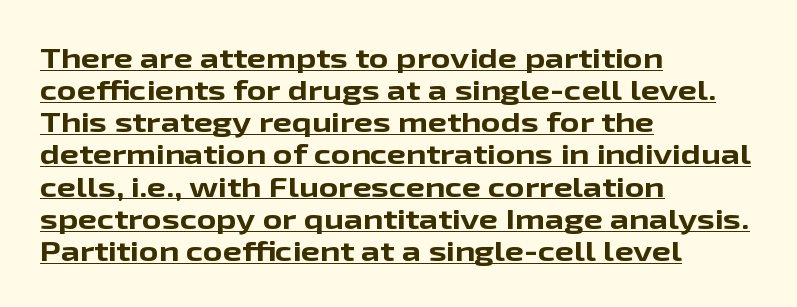
The image shows 27 px bold type, upright; set left-aligned, line spacing 1.19x, normal letter spacing, underlined.
